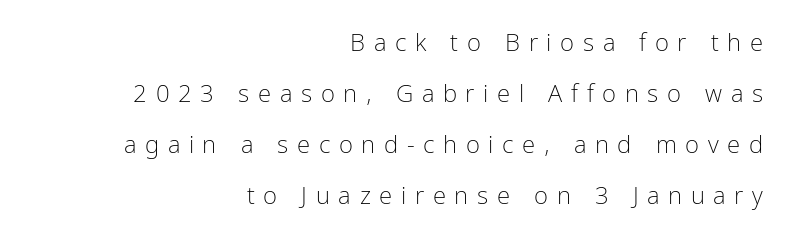
Q: Is the text bold? A: No.
Q: Is the text italic (slanted)? A: No, it is upright.
Q: Is the text underlined? A: No.
Q: How is the paragraph aligned? A: Right-aligned.
Q: Is the spacing between letters normal or unusually wide? A: Unusually wide.
Q: Is the spacing between lines tight, normal or loose? A: Loose.
